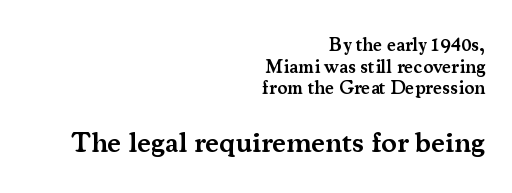
The image shows 29 px semibold serif type, upright; set right-aligned, tight line spacing (1.14x), normal letter spacing, not underlined; the second (bottom) block is 1.53x larger; medium stroke contrast and a small x-height.
